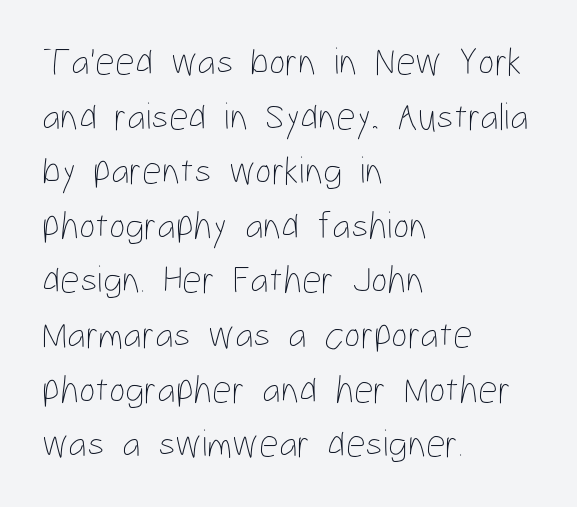
Q: Is the text bold? A: No.
Q: Is the text italic (slanted)? A: No, it is upright.
Q: Is the text underlined? A: No.
Q: How is the paragraph aligned? A: Left-aligned.
Q: Is the spacing between letters normal or unusually wide? A: Normal.
Q: Is the spacing between lines tight, normal or loose? A: Normal.
Q: Width (condensed, normal, or wide)? A: Condensed.
Q: Stroke contrast? A: Low.
Q: x-height? A: Medium.
Q: Monospaced? A: No.
